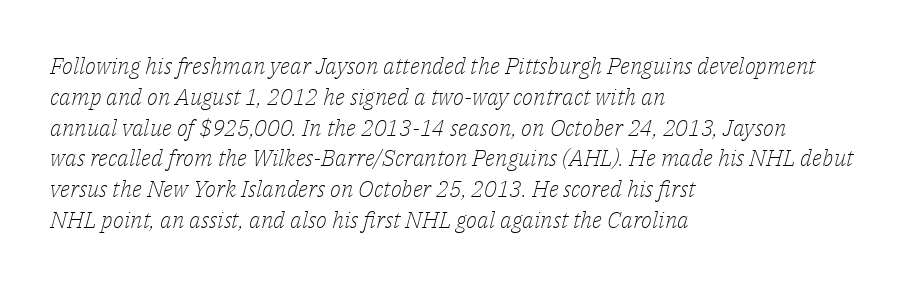
Underlining? Definitely not there. The axis of the letterforms is tilted away from vertical. On a weight scale, this lands at 450 or below. What stands out about the letter spacing? Nothing — it is the standard amount.
